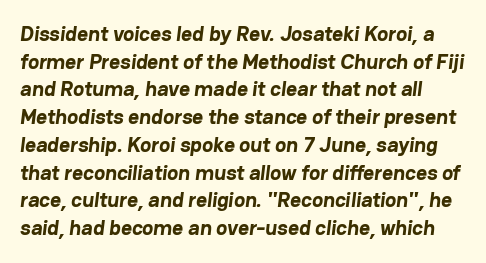
{"bold": "yes", "underline": "no", "line_spacing": "normal", "line_spacing_ratio": 1.32, "letter_spacing": "normal", "letter_spacing_em": 0.0, "glyph_px": 21}
